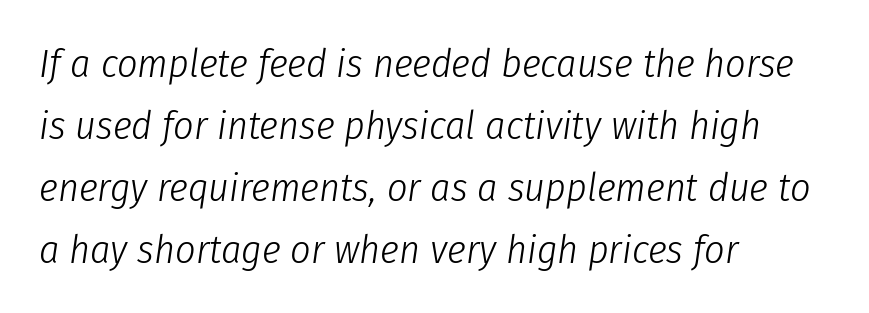
The image shows 40 px light, condensed type, italic (leaning right); set left-aligned, normal line spacing (1.55x), normal letter spacing, not underlined; low stroke contrast and a medium x-height.
